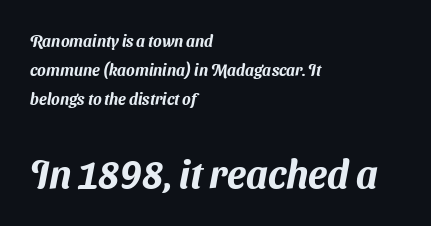
Leftover space on each line is placed entirely after the last word. Spacing between characters is what you'd get straight out of the box. The more generous point size was reserved for the lower chunk. Note the varied advance widths — an 'i' is clearly narrower than an 'm'.
